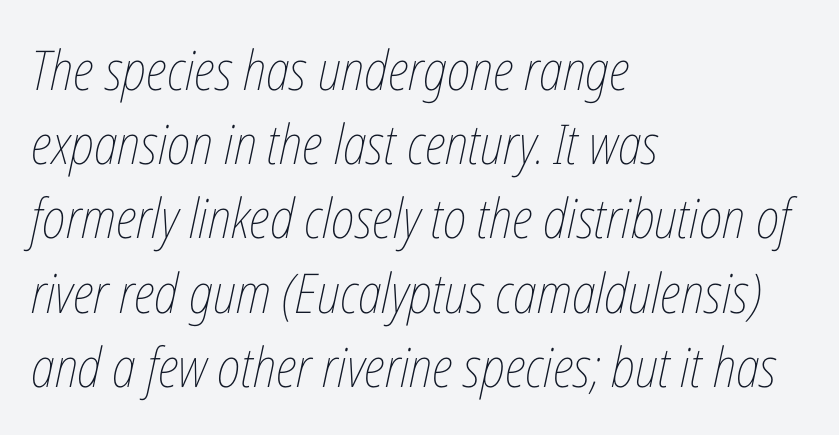
Q: Is the text bold? A: No.
Q: Is the text italic (slanted)? A: Yes, it leans right by about 12 degrees.
Q: Is the text underlined? A: No.
Q: How is the paragraph aligned? A: Left-aligned.
Q: Is the spacing between letters normal or unusually wide? A: Normal.
Q: Is the spacing between lines tight, normal or loose? A: Normal.
Q: Width (condensed, normal, or wide)? A: Condensed.
Q: Stroke contrast? A: Low.
Q: x-height? A: Medium.
Q: Monospaced? A: No.
